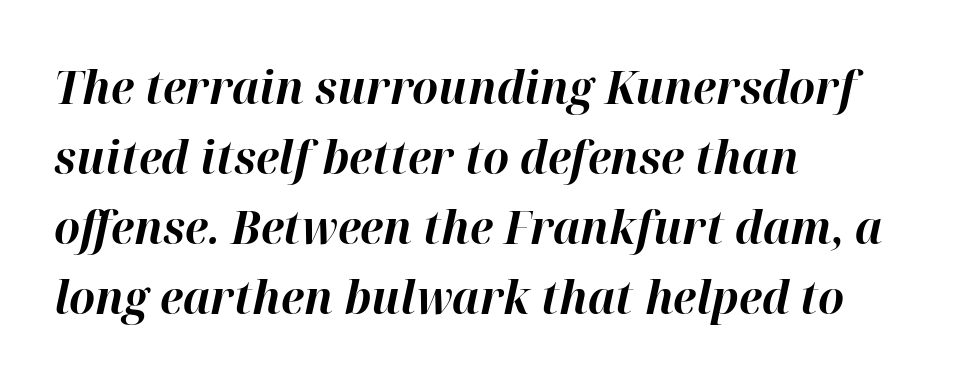
Q: Is the text bold? A: Yes.
Q: Is the text italic (slanted)? A: Yes, it leans right by about 12 degrees.
Q: Is the text underlined? A: No.
Q: How is the paragraph aligned? A: Left-aligned.
Q: Is the spacing between letters normal or unusually wide? A: Normal.
Q: Is the spacing between lines tight, normal or loose? A: Normal.
Q: Width (condensed, normal, or wide)? A: Normal.
Q: Stroke contrast? A: High.
Q: x-height? A: Medium.
Q: Monospaced? A: No.
